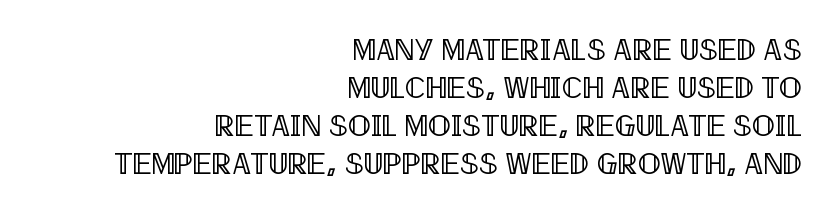
{"italic": "no", "width": "condensed", "x_height": "large", "monospaced": "no", "underline": "no", "align": "right", "line_spacing": "normal", "line_spacing_ratio": 1.27, "letter_spacing": "normal", "letter_spacing_em": 0.0, "glyph_px": 30}
